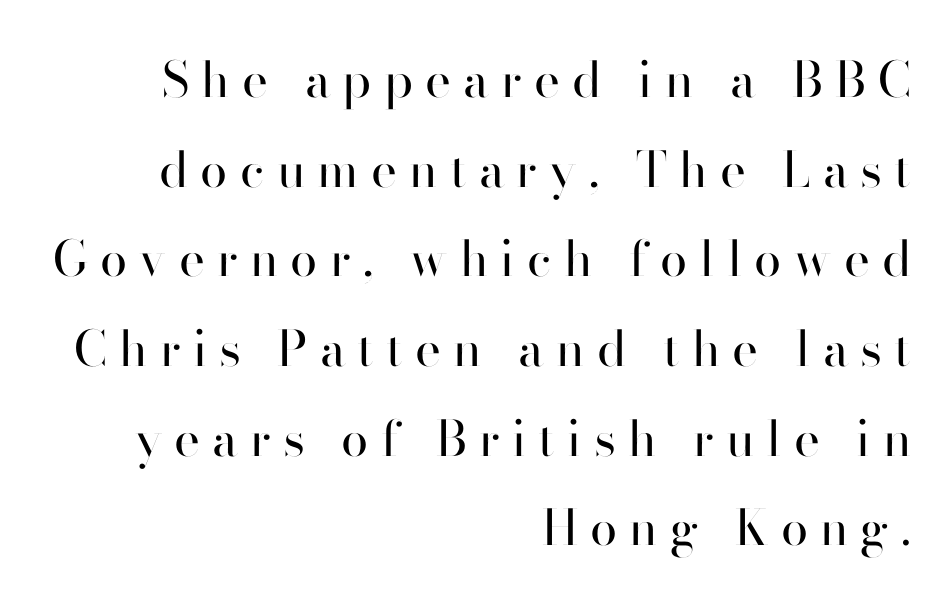
{"serif": "no", "italic": "no", "bold": "no", "weight": "regular", "width": "normal", "stroke_contrast": "high", "x_height": "small", "monospaced": "no", "underline": "no", "align": "right", "line_spacing_ratio": 1.83, "letter_spacing": "wide", "letter_spacing_em": 0.25, "glyph_px": 49}
